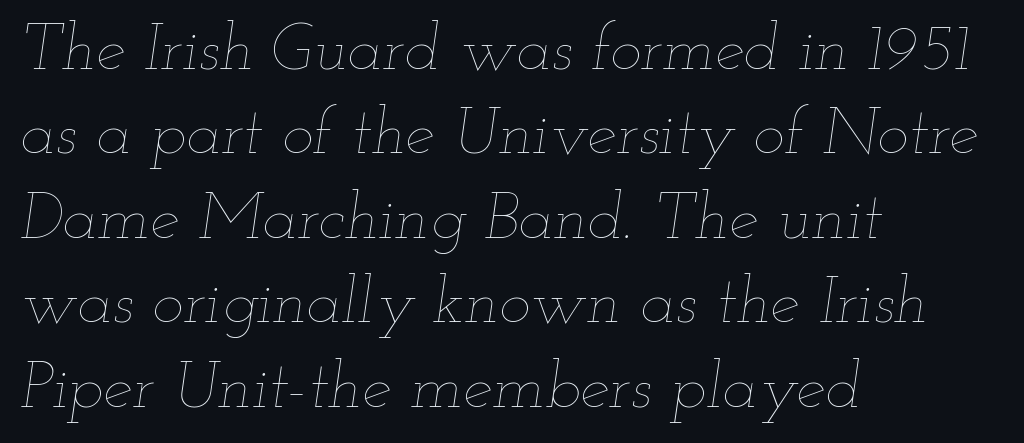
The image shows 66 px thin, wide type, italic (leaning right); set left-aligned, normal line spacing (1.28x), normal letter spacing, not underlined; low stroke contrast and a small x-height.
